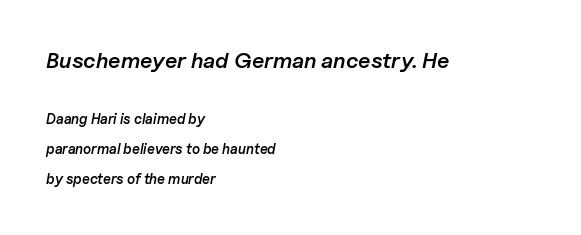
The image shows 22 px text type, italic (leaning right); set left-aligned, loose line spacing (2.13x), normal letter spacing, not underlined; the first (top) block is 1.57x larger.
